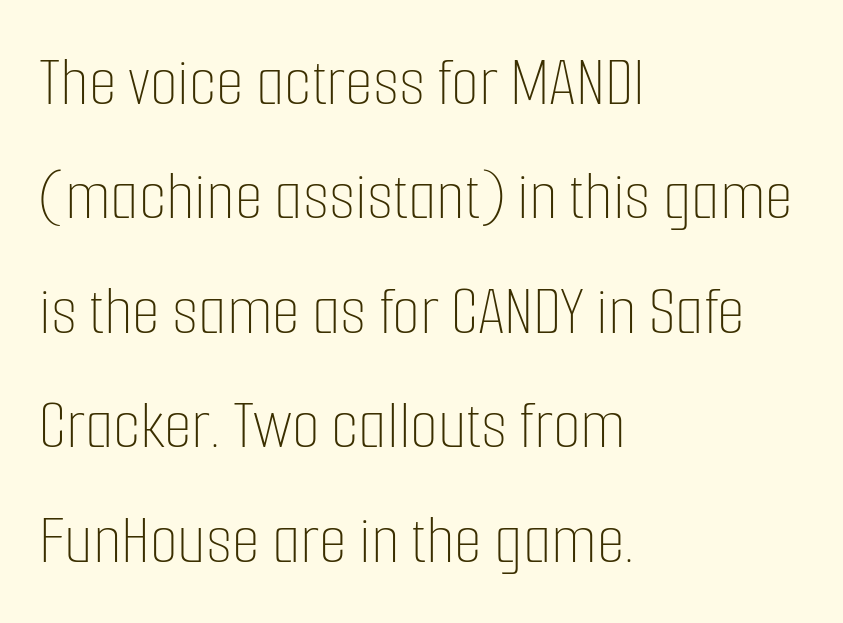
Q: Is the text bold? A: No.
Q: Is the text italic (slanted)? A: No, it is upright.
Q: Is the text underlined? A: No.
Q: How is the paragraph aligned? A: Left-aligned.
Q: Is the spacing between letters normal or unusually wide? A: Normal.
Q: Is the spacing between lines tight, normal or loose? A: Normal.
Q: Width (condensed, normal, or wide)? A: Condensed.
Q: Stroke contrast? A: Low.
Q: x-height? A: Medium.
Q: Monospaced? A: No.
